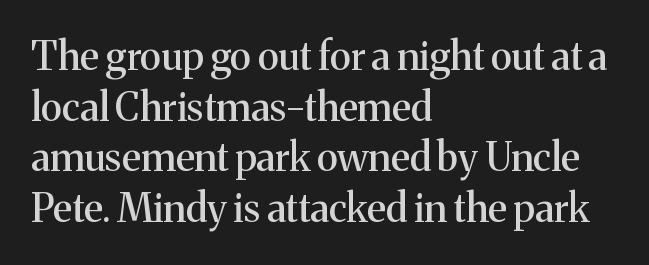
The image shows 39 px serif type, upright; set left-aligned, normal line spacing (1.3x), normal letter spacing, not underlined; medium stroke contrast and a medium x-height.
